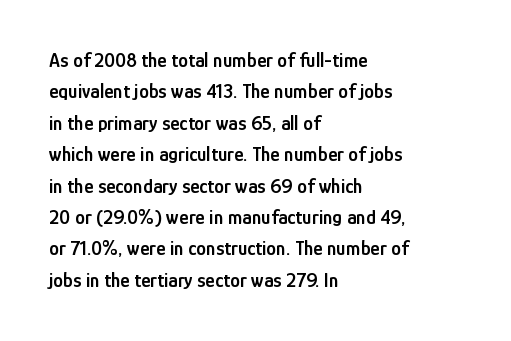
The characters look somewhat weighty, a semibold short of true bold. The passage shown is not underscored anywhere. Tall strokes in this sample are plumb rather than angled. Observe the ordinary spacing: letters are neighbours, not strangers.
